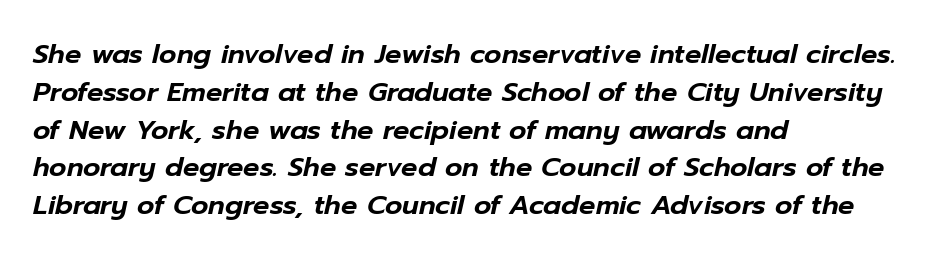
{"italic": "yes", "lean": "right", "slant_degrees": 12, "underline": "no", "align": "left", "line_spacing": "normal", "line_spacing_ratio": 1.4, "letter_spacing": "normal", "letter_spacing_em": 0.0, "glyph_px": 27}
